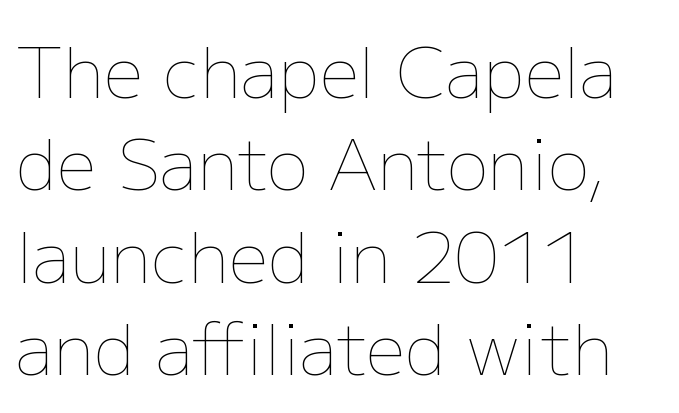
Nope, not italic — everything's standing straight. Spacing between characters is what you'd get straight out of the box. Every row of glyphs begins at an identical x-position on the left. One glance says typical: line gaps are just what's usual. Unmarked baselines from the first word to the last.
